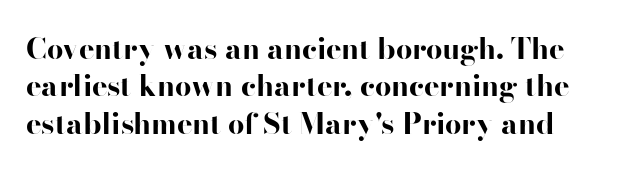
Q: Is the text bold? A: Yes.
Q: Is the text italic (slanted)? A: No, it is upright.
Q: Is the typeface a serif or a sans-serif typeface? A: Sans-serif.
Q: Is the text underlined? A: No.
Q: Is the spacing between letters normal or unusually wide? A: Normal.
Q: Is the spacing between lines tight, normal or loose? A: Normal.
Q: Width (condensed, normal, or wide)? A: Wide.
Q: Stroke contrast? A: High.
Q: x-height? A: Small.
Q: Monospaced? A: No.
